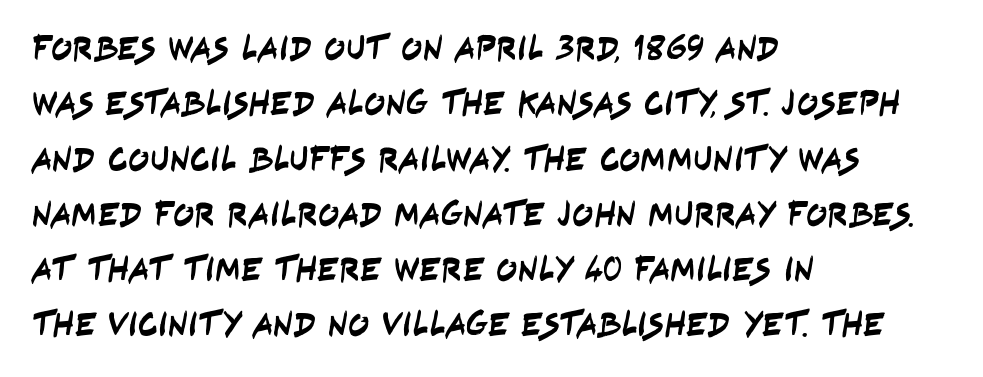
This rendering leaves character spacing at its baseline value. Glance below the letters and you will spot only blank space. The ragged edge is on the right, which tells us the setting is flush left. Spacing verdict: proportional, widths tailored to each character. The designer went with a sans here, leaving each stem footless. The block of text has a typical density, with ordinary space between rows.
